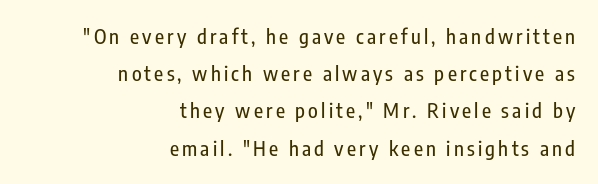
The image shows 20 px text type, upright; set right-aligned, line spacing 1.86x, not underlined.
